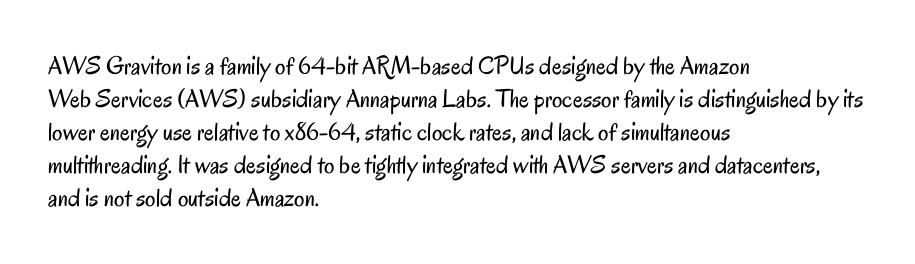
Q: Is the text bold? A: No.
Q: Is the text italic (slanted)? A: No, it is upright.
Q: Is the text underlined? A: No.
Q: How is the paragraph aligned? A: Left-aligned.
Q: Is the spacing between letters normal or unusually wide? A: Normal.
Q: Is the spacing between lines tight, normal or loose? A: Normal.
